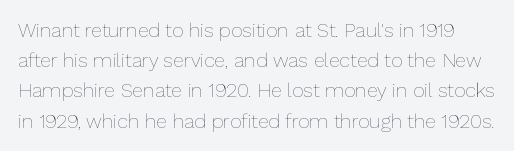
The image shows 20 px text type, upright; set normal line spacing (1.51x), normal letter spacing, not underlined.
